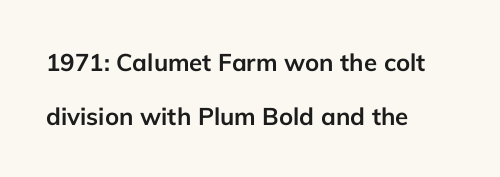
Q: Is the text bold? A: Yes.
Q: Is the text italic (slanted)? A: No, it is upright.
Q: Is the text underlined? A: No.
Q: How is the paragraph aligned? A: Left-aligned.
Q: Is the spacing between letters normal or unusually wide? A: Normal.
Q: Is the spacing between lines tight, normal or loose? A: Loose.
